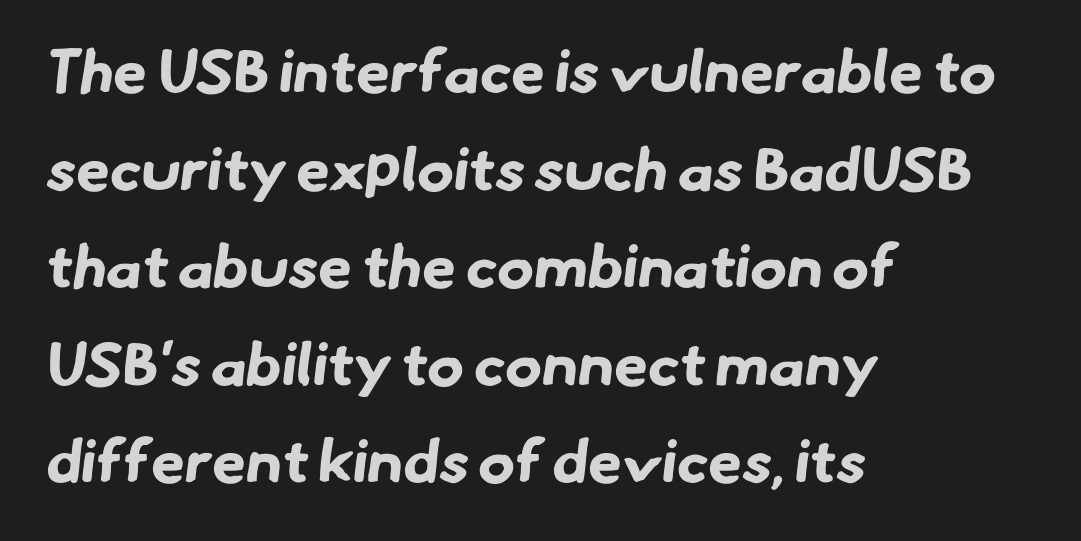
Think of a printed novel: that variable character pitch is what you see here. Layout note: lines flush left. Chunky letters — that's bold for sure. Descender tails drop into unmarked territory. Are there feet on the stems? There aren't — it's a sans.
